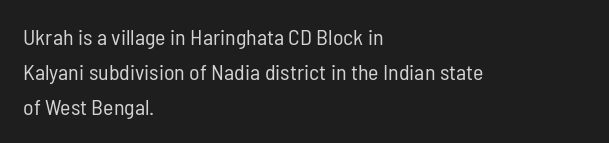
All the whitespace from short lines collects on the right. No extra tracking has been applied to these lines. Characters remain perfectly vertical along every line. The space beneath each line is pristine and unruled. Vertical stems look standard width or narrower in stroke.
